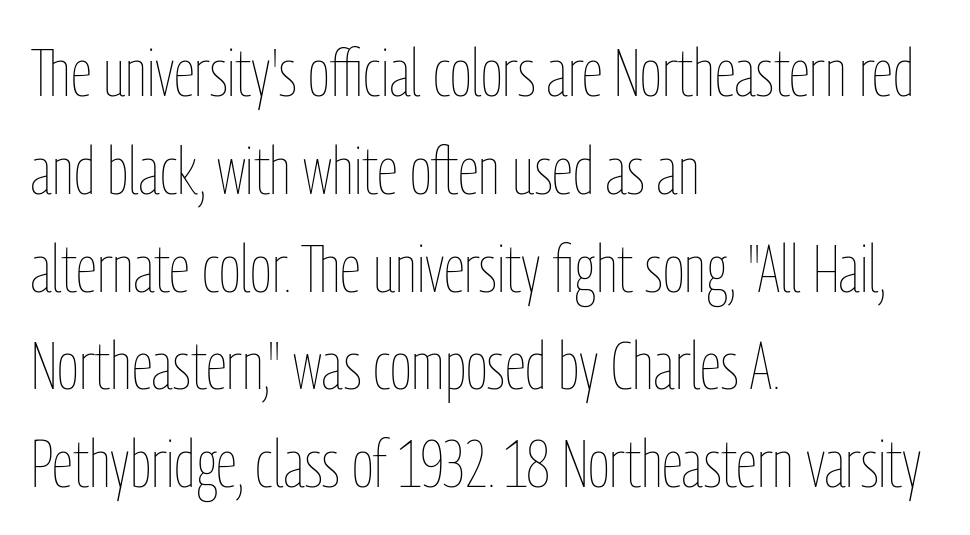
The image shows 67 px thin, condensed type, upright; set left-aligned, normal line spacing (1.46x), normal letter spacing, not underlined; low stroke contrast and a medium x-height.
